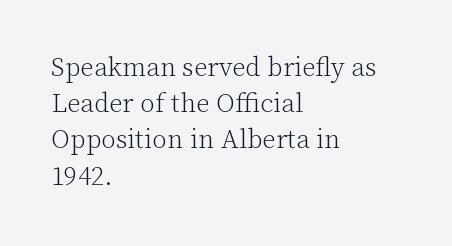
{"italic": "no", "bold": "no", "underline": "no", "align": "left", "line_spacing": "normal", "line_spacing_ratio": 1.34, "letter_spacing": "normal", "letter_spacing_em": 0.0, "glyph_px": 27}
